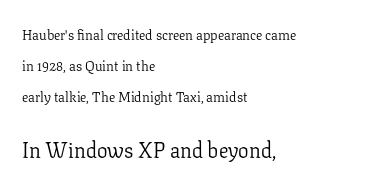
Standard letterfit; no display-style spreading of the glyphs. Small over large — that's the arrangement of the two blocks here. Does the leading feel generous? Absolutely, it's lavish. The typeface has the unassuming heft of standard copy or less. Typeset ragged right — the left edge is the straight one.
